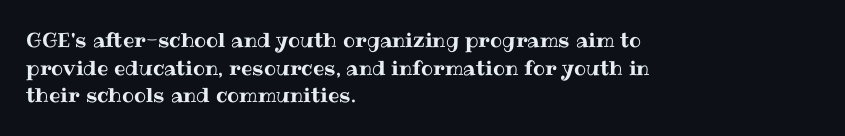
Q: Is the text italic (slanted)? A: No, it is upright.
Q: Is the text underlined? A: No.
Q: How is the paragraph aligned? A: Left-aligned.
Q: Is the spacing between letters normal or unusually wide? A: Normal.
Q: Is the spacing between lines tight, normal or loose? A: Normal.
